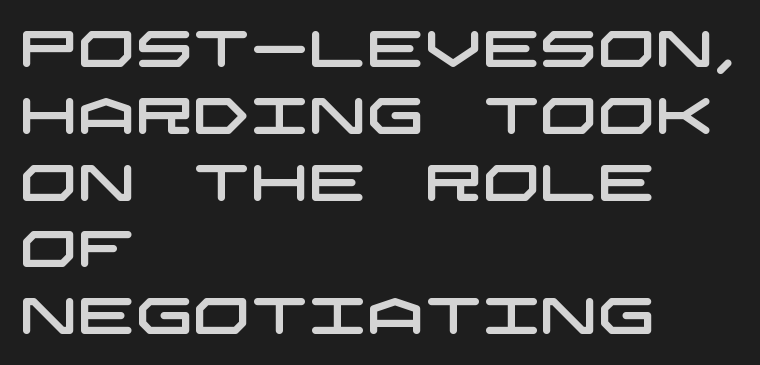
The image shows 51 px wide sans-serif type; set left-aligned, normal line spacing (1.31x), normal letter spacing, not underlined; low stroke contrast and a large x-height.
